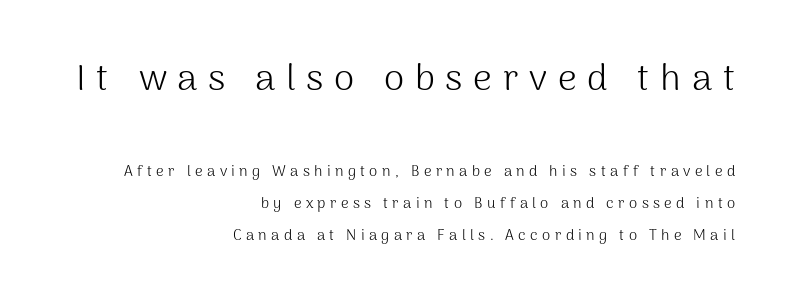
Q: Is the text bold? A: No.
Q: Is the text italic (slanted)? A: No, it is upright.
Q: Is the typeface a serif or a sans-serif typeface? A: Sans-serif.
Q: Is the text underlined? A: No.
Q: How is the paragraph aligned? A: Right-aligned.
Q: Is the spacing between letters normal or unusually wide? A: Unusually wide.
Q: Is the spacing between lines tight, normal or loose? A: Loose.
Q: Which block of text is set in a larger size, the first (top) or the second (bottom)? A: The first (top) one.
Q: Width (condensed, normal, or wide)? A: Normal.
Q: Stroke contrast? A: Medium.
Q: x-height? A: Medium.
Q: Monospaced? A: No.
